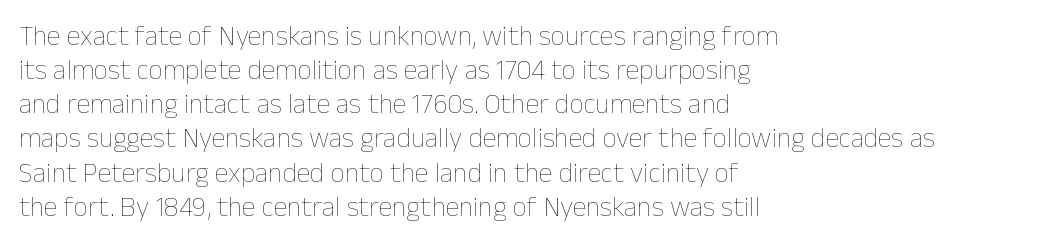
{"italic": "no", "bold": "no", "weight": "thin", "width": "normal", "stroke_contrast": "low", "x_height": "medium", "monospaced": "no", "underline": "no", "align": "left", "line_spacing_ratio": 1.22, "letter_spacing": "normal", "letter_spacing_em": 0.0, "glyph_px": 28}
